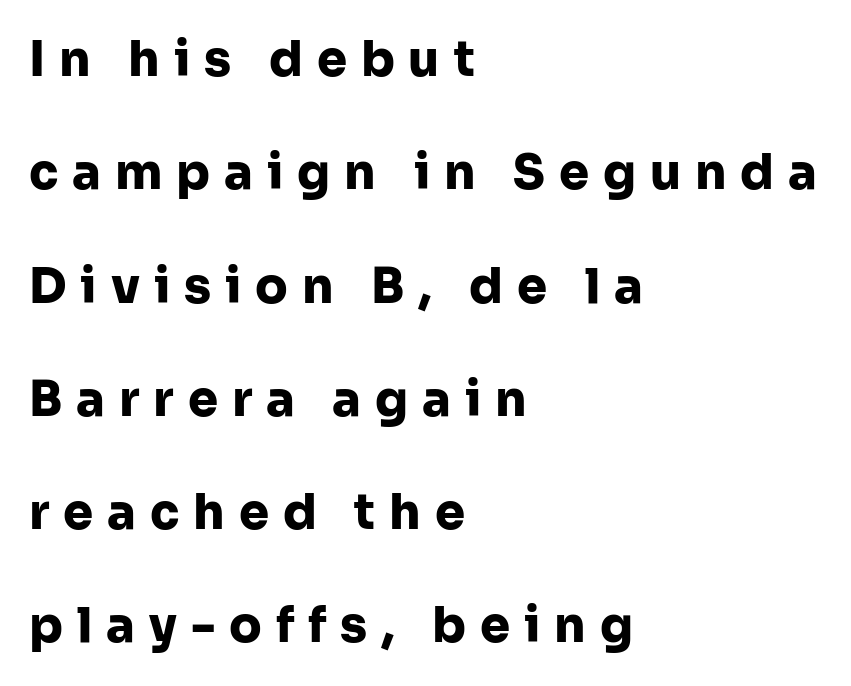
{"serif": "no", "italic": "no", "bold": "yes", "weight": "heavy", "width": "normal", "stroke_contrast": "low", "x_height": "medium", "monospaced": "no", "underline": "no", "align": "left", "line_spacing": "loose", "line_spacing_ratio": 2.36, "letter_spacing": "wide", "letter_spacing_em": 0.29, "glyph_px": 48}
